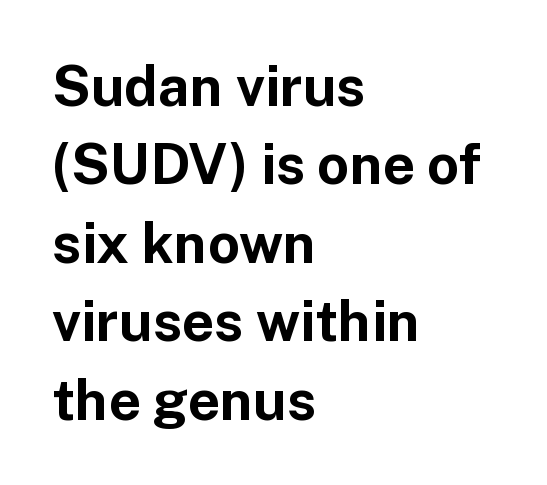
The image shows 56 px bold sans-serif type, upright; set left-aligned, normal line spacing (1.4x), normal letter spacing, not underlined; low stroke contrast and a medium x-height.
